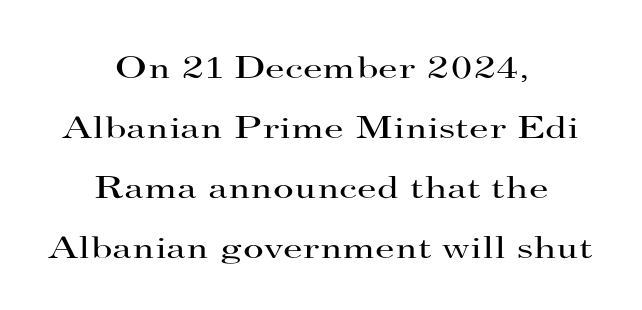
{"serif": "yes", "italic": "no", "bold": "no", "weight": "regular", "width": "wide", "stroke_contrast": "high", "x_height": "small", "monospaced": "no", "underline": "no", "align": "center", "line_spacing_ratio": 1.87, "letter_spacing": "normal", "letter_spacing_em": 0.0, "glyph_px": 32}
